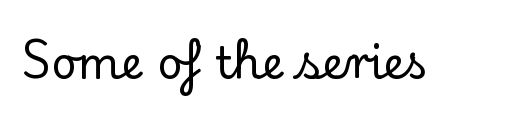
The image shows 44 px serif type, upright; set normal letter spacing, not underlined; low stroke contrast and a small x-height.
